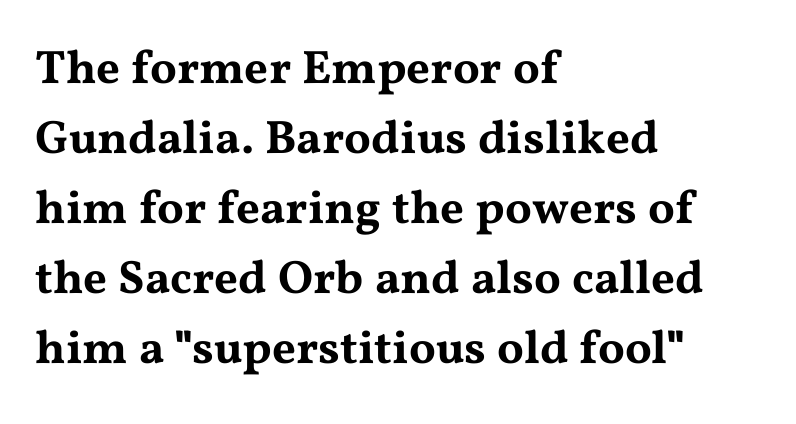
Nope, not italic — everything's standing straight. Horizontal bands of white between lines are of average thickness. The setting favours the left margin, as ordinary paragraphs usually do. These lines are rendered in a variable-pitch font. The type is set solid horizontally, with unmodified tracking. Words float on clear page, feet unadorned.
